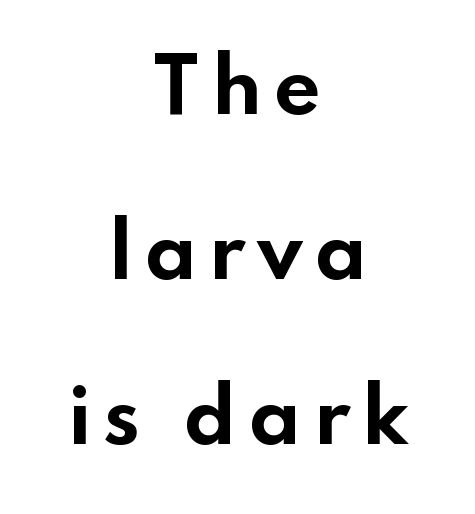
Q: Is the text bold? A: Yes.
Q: Is the text italic (slanted)? A: No, it is upright.
Q: Is the typeface a serif or a sans-serif typeface? A: Sans-serif.
Q: Is the text underlined? A: No.
Q: How is the paragraph aligned? A: Centered.
Q: Is the spacing between lines tight, normal or loose? A: Loose.
Q: Width (condensed, normal, or wide)? A: Wide.
Q: Stroke contrast? A: Low.
Q: x-height? A: Small.
Q: Monospaced? A: No.
